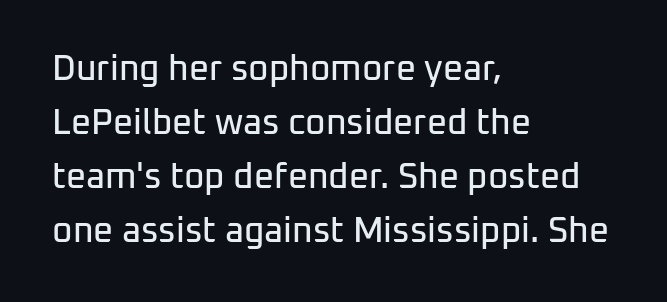
Compared with typical paragraphs, the rows here are spaced about the same. Beneath every word, the page is bare. I'd call this a sans setting — the letters go barefoot. In terms of posture, this sample is upright. Varying glyph widths throughout — classic text-font behaviour.
